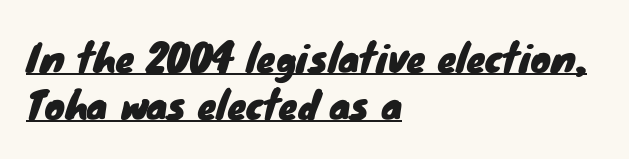
The image shows 38 px sans-serif type; set left-aligned, line spacing 1.23x, normal letter spacing, underlined; low stroke contrast and a small x-height.
